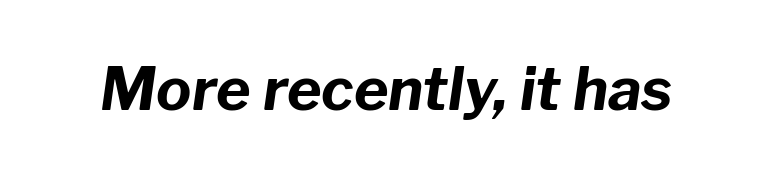
Q: Is the text bold? A: Yes.
Q: Is the text italic (slanted)? A: Yes, it leans right by about 8 degrees.
Q: Is the text underlined? A: No.
Q: Is the spacing between letters normal or unusually wide? A: Normal.
Q: Width (condensed, normal, or wide)? A: Normal.
Q: Stroke contrast? A: Low.
Q: x-height? A: Medium.
Q: Monospaced? A: No.
